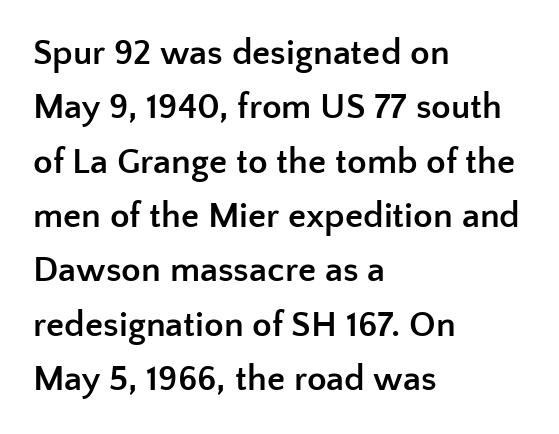
You could not count columns in this text — the font is proportionally spaced. Plain, unruled lines of type. No extra tracking has been applied to these lines. Check where the strokes stop: nothing finishes them off — pure sans. Does the weight exceed regular? Yes, all the way to bold.
